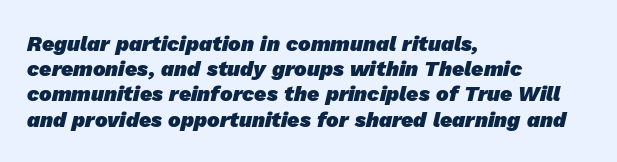
Q: Is the text bold? A: Yes.
Q: Is the text underlined? A: No.
Q: How is the paragraph aligned? A: Left-aligned.
Q: Is the spacing between letters normal or unusually wide? A: Normal.
